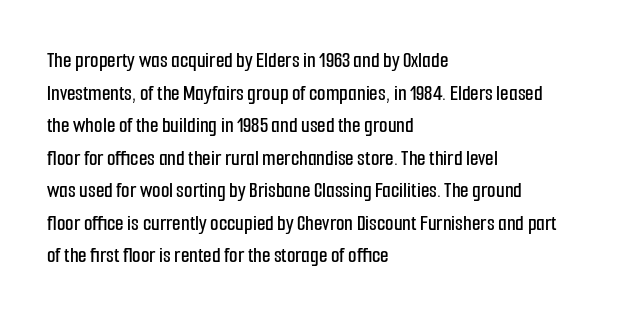
{"italic": "no", "underline": "no", "align": "left", "line_spacing": "normal", "line_spacing_ratio": 1.48, "letter_spacing": "normal", "letter_spacing_em": 0.0, "glyph_px": 22}
